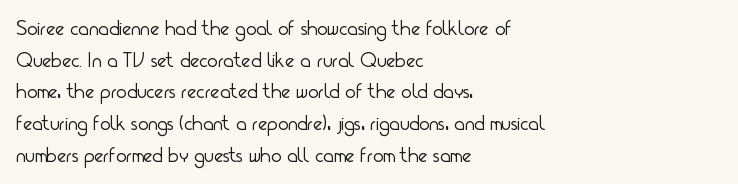
The image shows 22 px text type, upright; set left-aligned, normal line spacing (1.44x), normal letter spacing, not underlined.
